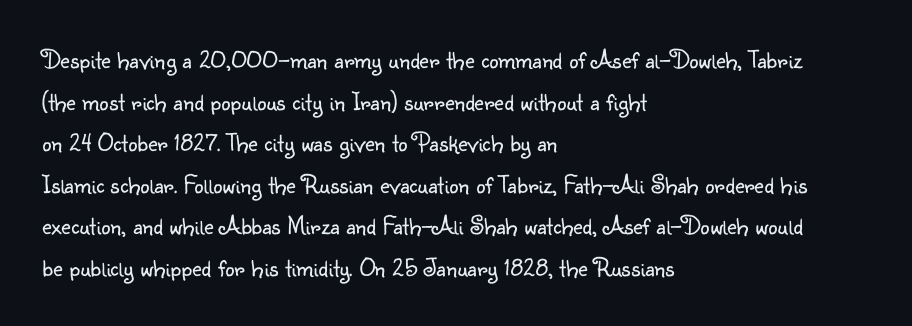
The image shows 26 px text type, upright; set left-aligned, normal line spacing (1.6x), normal letter spacing, not underlined.
